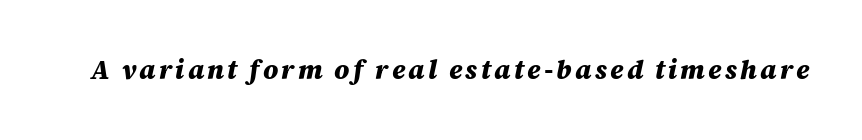
The image shows 26 px bold type, italic (leaning right); set not underlined.
